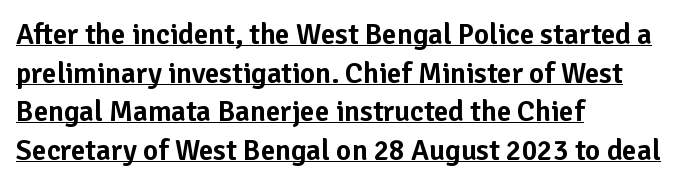
The image shows 29 px sans-serif type, upright; set left-aligned, normal line spacing (1.33x), normal letter spacing, underlined; low stroke contrast and a medium x-height.
